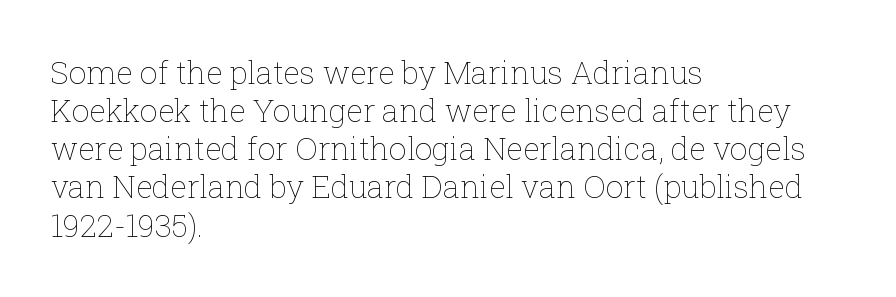
Teacher's note: observe the even left margin — that is flush-left alignment. Do the characters align in a grid? No, the font is proportional. Compared with a typical body face, this is equally light or lighter still. Underline: absent. Nobody touched the tracking dial on this one.
